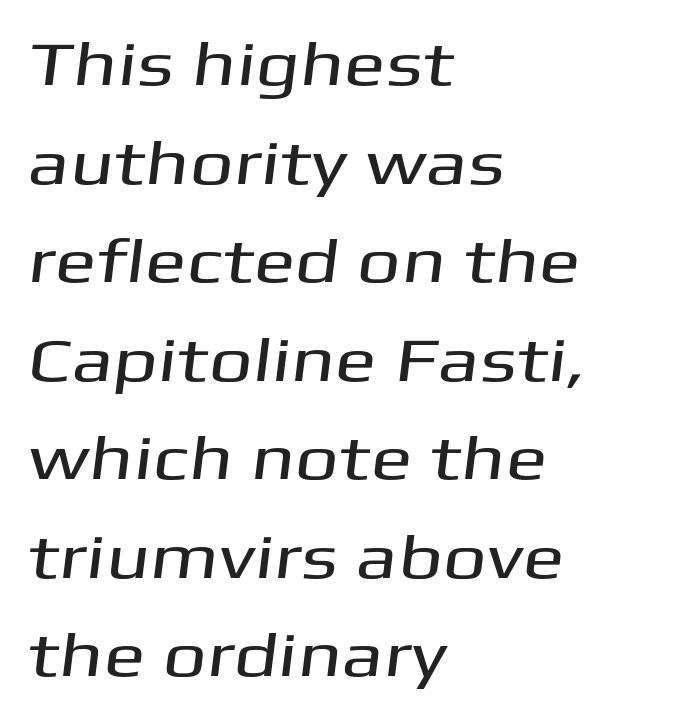
Leading: standard. Each line starts at the same left margin while the right side varies. The strip under each line holds only bare page. Look at the tracking — it's just the regular setting, nothing added. This is sans-serif lettering, the kind often seen on screens and signage.
